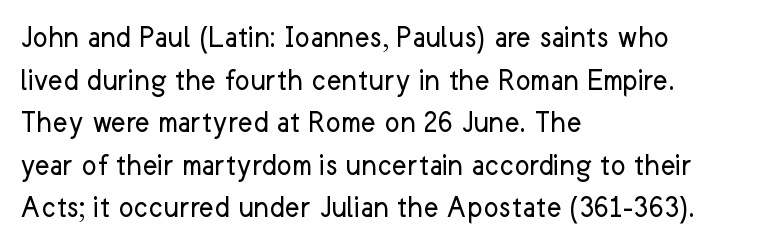
The image shows 32 px regular-weight sans-serif type, upright; set left-aligned, normal line spacing (1.33x), normal letter spacing, not underlined; low stroke contrast and a medium x-height.
